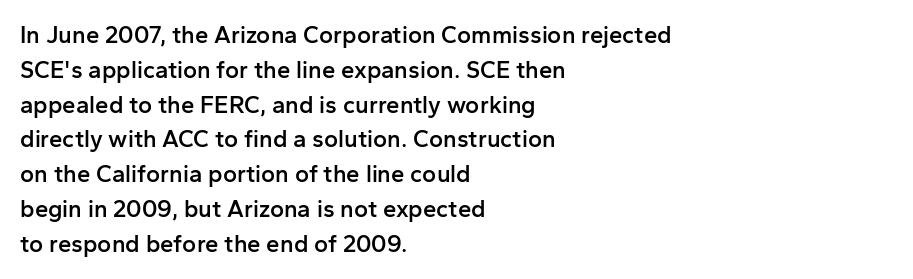
The image shows 24 px text type, upright; set left-aligned, normal line spacing (1.45x), normal letter spacing, not underlined.
